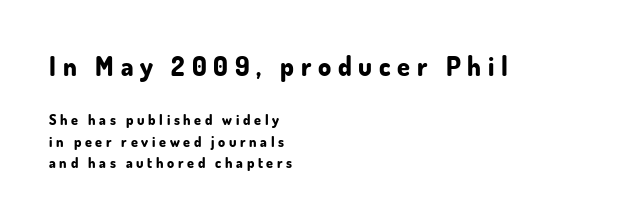
Q: Is the text bold? A: Yes.
Q: Is the text italic (slanted)? A: No, it is upright.
Q: Is the text underlined? A: No.
Q: How is the paragraph aligned? A: Left-aligned.
Q: Is the spacing between letters normal or unusually wide? A: Unusually wide.
Q: Is the spacing between lines tight, normal or loose? A: Normal.
Q: Which block of text is set in a larger size, the first (top) or the second (bottom)? A: The first (top) one.
